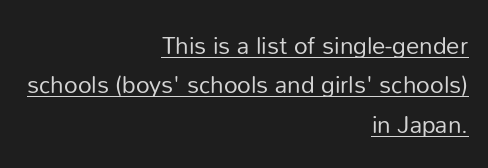
The image shows 24 px text type, upright; set right-aligned, normal line spacing (1.64x), normal letter spacing, underlined.
